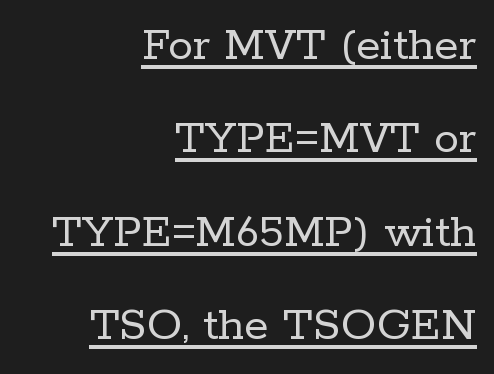
Q: Is the text bold? A: No.
Q: Is the text italic (slanted)? A: No, it is upright.
Q: Is the typeface a serif or a sans-serif typeface? A: Serif.
Q: Is the text underlined? A: Yes.
Q: How is the paragraph aligned? A: Right-aligned.
Q: Is the spacing between letters normal or unusually wide? A: Normal.
Q: Width (condensed, normal, or wide)? A: Normal.
Q: Stroke contrast? A: Low.
Q: x-height? A: Medium.
Q: Monospaced? A: No.
